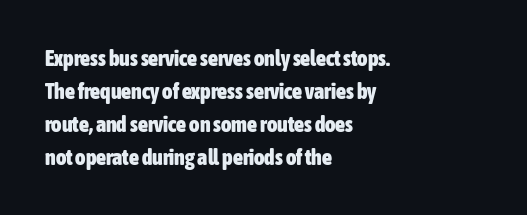
The image shows 22 px bold type, upright; set left-aligned, normal line spacing (1.5x), normal letter spacing, not underlined.
